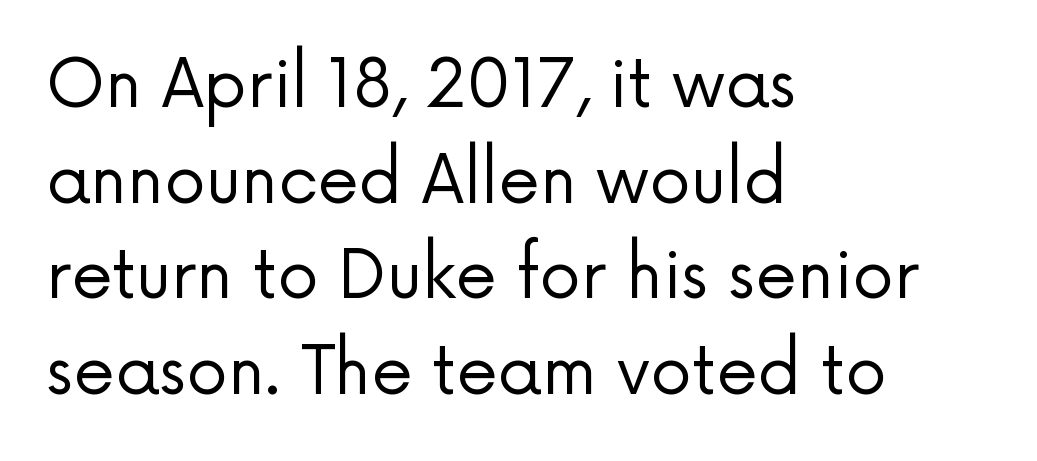
Q: Is the text bold? A: No.
Q: Is the text italic (slanted)? A: No, it is upright.
Q: Is the typeface a serif or a sans-serif typeface? A: Sans-serif.
Q: Is the text underlined? A: No.
Q: How is the paragraph aligned? A: Left-aligned.
Q: Is the spacing between letters normal or unusually wide? A: Normal.
Q: Is the spacing between lines tight, normal or loose? A: Normal.
Q: Width (condensed, normal, or wide)? A: Normal.
Q: Stroke contrast? A: Low.
Q: x-height? A: Medium.
Q: Monospaced? A: No.
